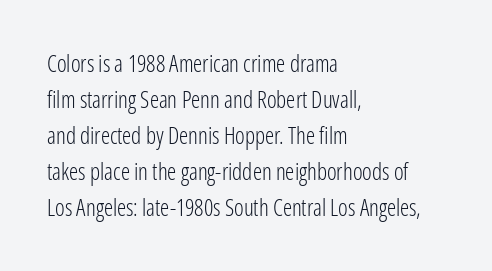
The image shows 23 px text type, upright; set left-aligned, normal line spacing (1.57x), normal letter spacing, not underlined.
